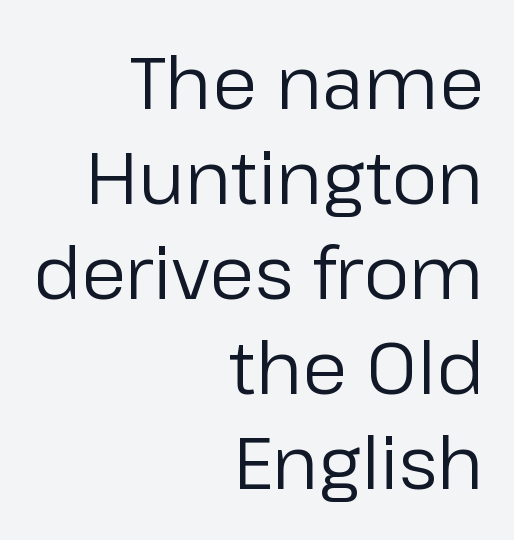
{"serif": "no", "italic": "no", "bold": "no", "weight": "regular", "width": "normal", "stroke_contrast": "low", "x_height": "medium", "monospaced": "no", "underline": "no", "align": "right", "line_spacing": "normal", "line_spacing_ratio": 1.3, "letter_spacing": "normal", "letter_spacing_em": 0.0, "glyph_px": 73}
